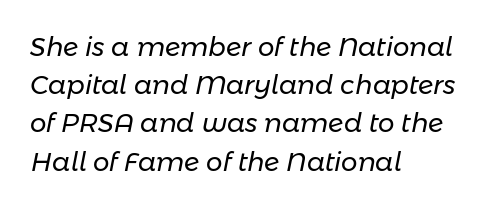
Q: Is the text bold? A: No.
Q: Is the text italic (slanted)? A: Yes, it leans right by about 11 degrees.
Q: Is the text underlined? A: No.
Q: How is the paragraph aligned? A: Left-aligned.
Q: Is the spacing between letters normal or unusually wide? A: Normal.
Q: Is the spacing between lines tight, normal or loose? A: Normal.
